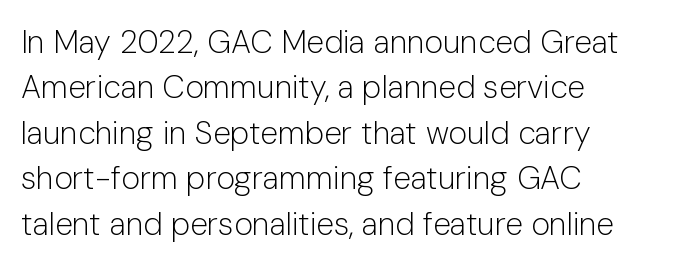
Q: Is the text bold? A: No.
Q: Is the text italic (slanted)? A: No, it is upright.
Q: Is the typeface a serif or a sans-serif typeface? A: Sans-serif.
Q: Is the text underlined? A: No.
Q: How is the paragraph aligned? A: Left-aligned.
Q: Is the spacing between letters normal or unusually wide? A: Normal.
Q: Is the spacing between lines tight, normal or loose? A: Normal.
Q: Width (condensed, normal, or wide)? A: Normal.
Q: Stroke contrast? A: Low.
Q: x-height? A: Medium.
Q: Monospaced? A: No.
